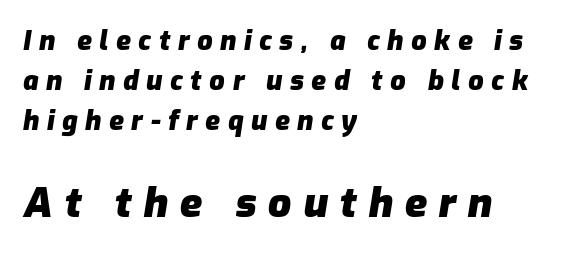
The rendering uses natural spacing where letterforms have individual widths. If you drew a line through each stem, it would be angled. The rendering enlarges the type as you move from the upper chunk to the lower. You could only call the tracking loose — the letters float apart. The typesetter chose a ragged-right arrangement here. The rows are spaced the way most documents space them.
